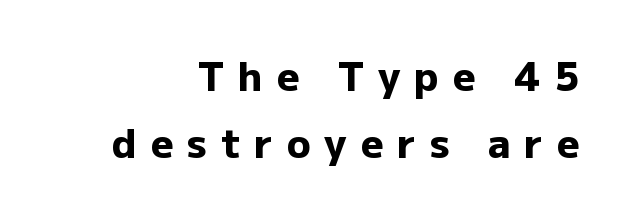
The image shows 39 px heavy sans-serif type, upright; set right-aligned, line spacing 1.73x, unusually wide letter spacing (+0.36 em), not underlined; low stroke contrast and a medium x-height.
